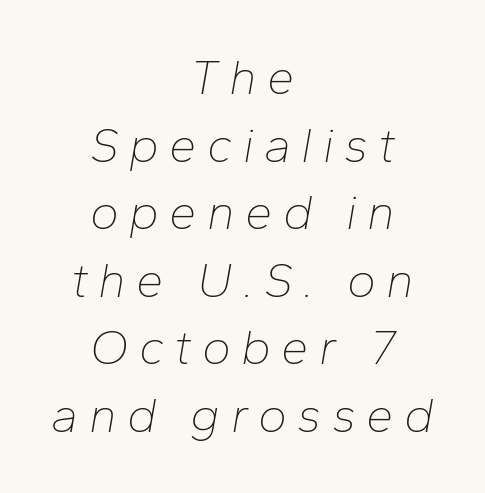
The image shows 49 px thin type, italic (leaning right); set centered, normal line spacing (1.38x), unusually wide letter spacing (+0.21 em), not underlined; low stroke contrast and a medium x-height.
